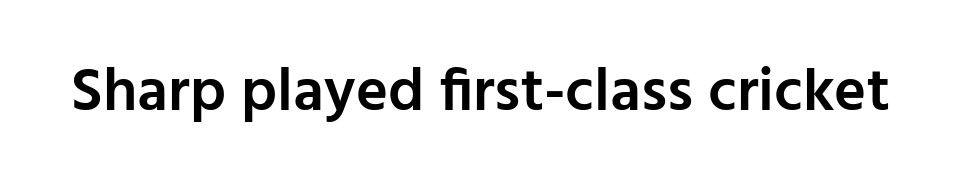
The image shows 61 px semibold sans-serif type, upright; set normal letter spacing, not underlined; low stroke contrast and a medium x-height.
